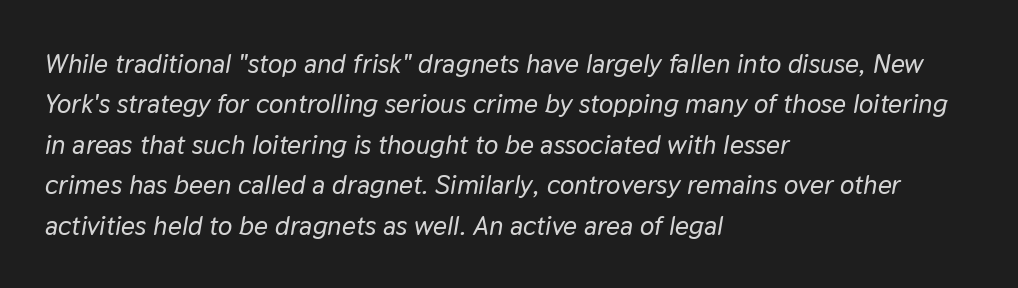
{"italic": "yes", "lean": "right", "slant_degrees": 9, "underline": "no", "align": "left", "line_spacing": "normal", "line_spacing_ratio": 1.5, "letter_spacing": "normal", "letter_spacing_em": 0.0, "glyph_px": 27}
